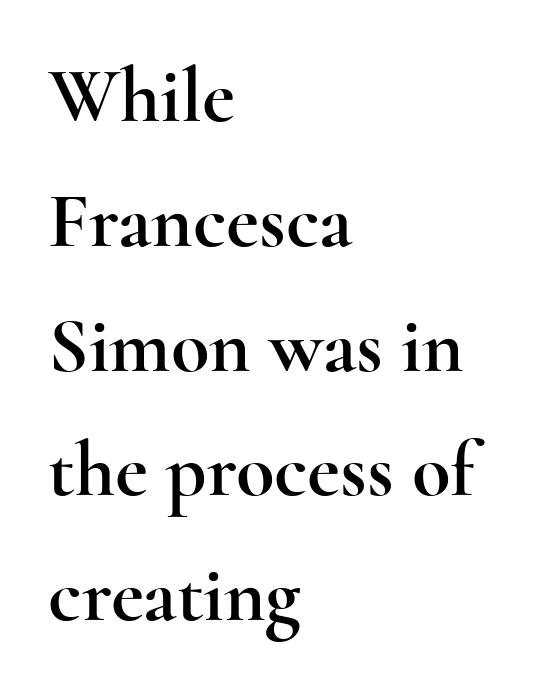
The image shows 79 px wide serif type, upright; set left-aligned, normal line spacing (1.58x), normal letter spacing, not underlined; a small x-height.
